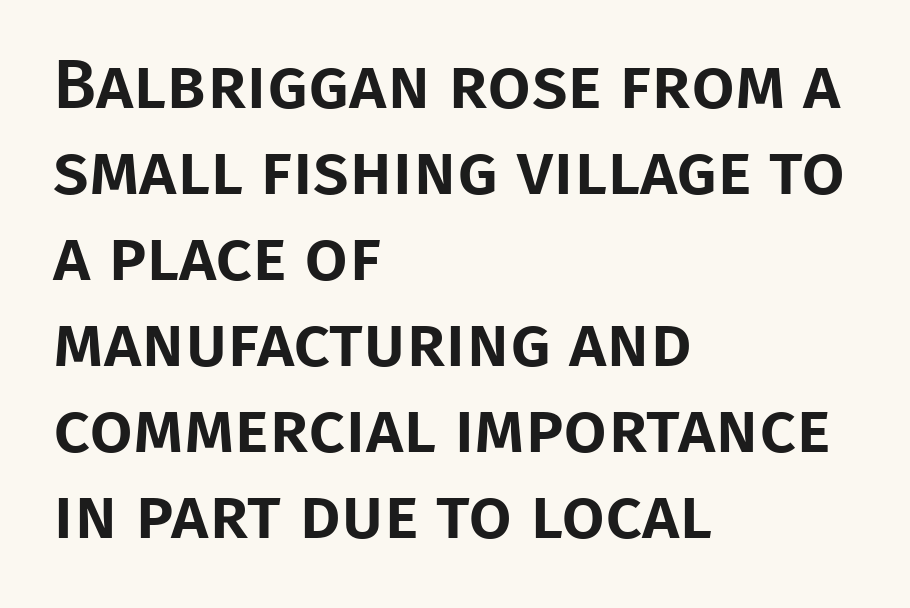
Q: Is the text italic (slanted)? A: No, it is upright.
Q: Is the typeface a serif or a sans-serif typeface? A: Sans-serif.
Q: Is the text underlined? A: No.
Q: How is the paragraph aligned? A: Left-aligned.
Q: Is the spacing between letters normal or unusually wide? A: Normal.
Q: Width (condensed, normal, or wide)? A: Normal.
Q: Stroke contrast? A: Low.
Q: x-height? A: Large.
Q: Monospaced? A: No.
